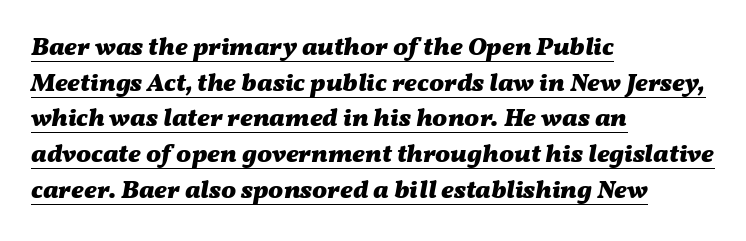
Q: Is the text bold? A: Yes.
Q: Is the text italic (slanted)? A: Yes, it leans right by about 11 degrees.
Q: Is the text underlined? A: Yes.
Q: How is the paragraph aligned? A: Left-aligned.
Q: Is the spacing between letters normal or unusually wide? A: Normal.
Q: Is the spacing between lines tight, normal or loose? A: Normal.
